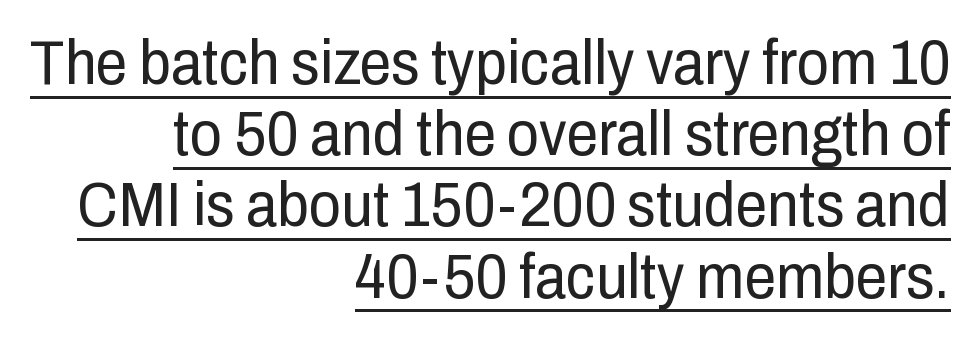
{"serif": "no", "italic": "no", "bold": "no", "weight": "regular", "width": "condensed", "stroke_contrast": "low", "x_height": "medium", "monospaced": "no", "underline": "yes", "align": "right", "line_spacing": "tight", "line_spacing_ratio": 1.13, "letter_spacing": "normal", "letter_spacing_em": 0.0, "glyph_px": 63}
